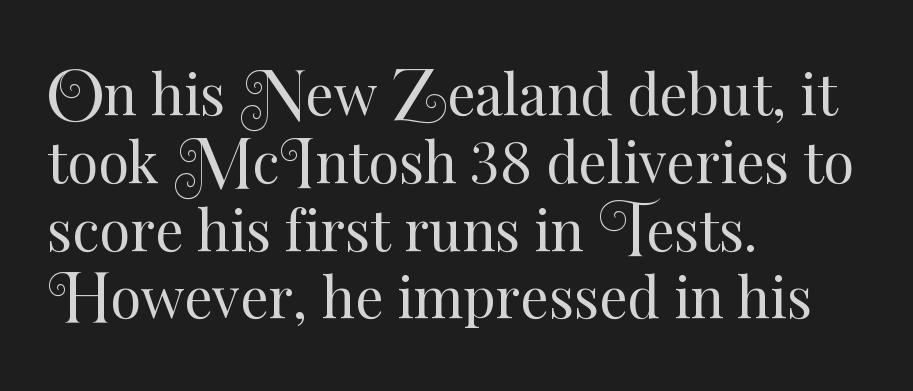
{"italic": "no", "bold": "no", "weight": "regular", "width": "normal", "stroke_contrast": "medium", "x_height": "small", "monospaced": "no", "underline": "no", "align": "left", "line_spacing_ratio": 1.21, "letter_spacing": "normal", "letter_spacing_em": 0.0, "glyph_px": 56}
